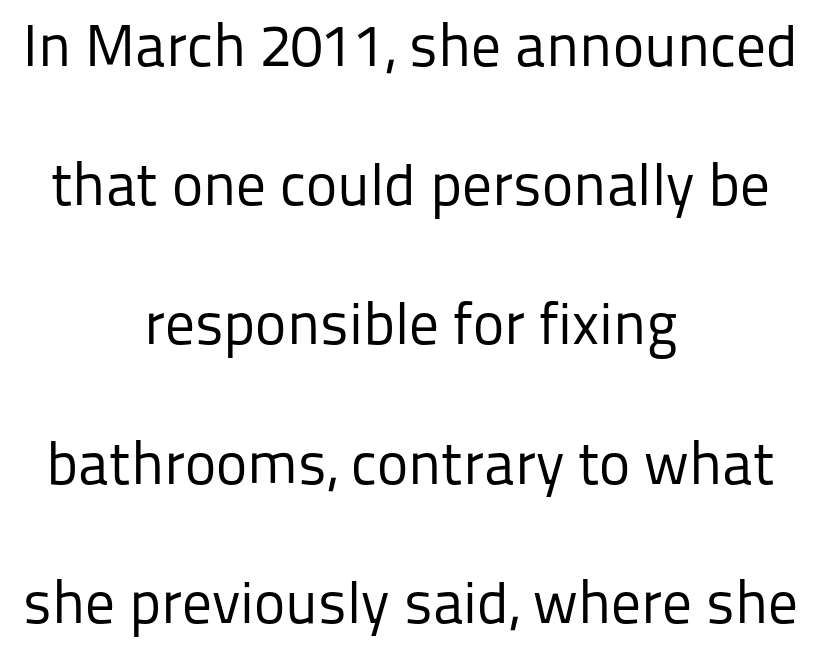
{"serif": "no", "italic": "no", "bold": "no", "weight": "regular", "width": "normal", "stroke_contrast": "low", "x_height": "medium", "monospaced": "no", "underline": "no", "align": "center", "line_spacing": "loose", "line_spacing_ratio": 2.36, "letter_spacing": "normal", "letter_spacing_em": 0.0, "glyph_px": 59}
